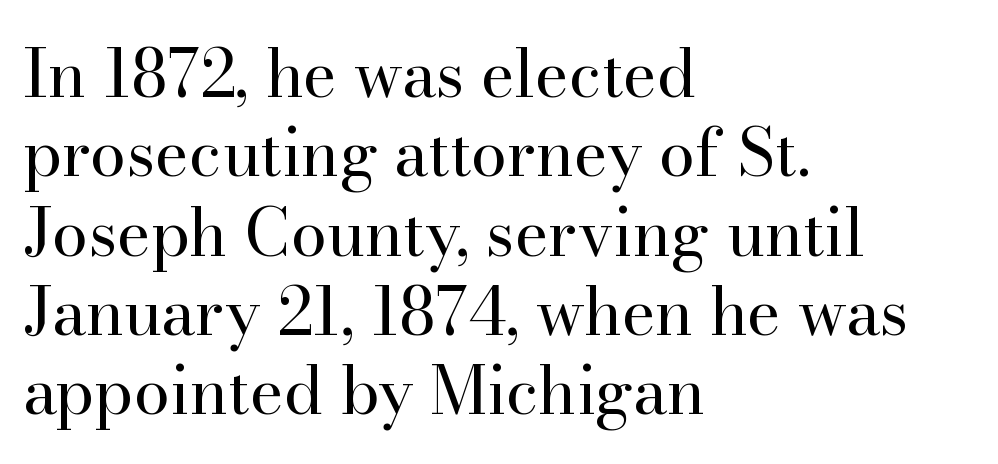
Caption: face not bold, strokes unweighted. Where is the straight margin? On the left. Tracking value appears to be zero — textbook default spacing. Anything drawn beneath the words? Only blank space. These lines are rendered in a variable-pitch font. Type style note: has serifs.
